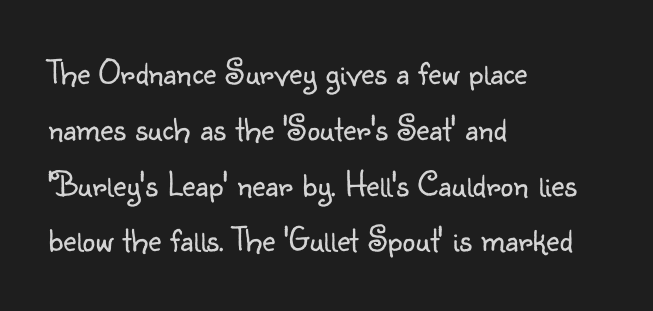
The image shows 36 px light sans-serif type, upright; set left-aligned, normal line spacing (1.55x), normal letter spacing, not underlined; low stroke contrast and a small x-height.
